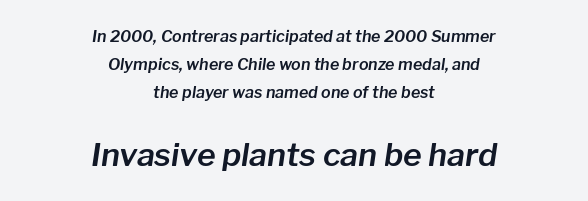
{"italic": "yes", "lean": "right", "slant_degrees": 8, "width": "normal", "stroke_contrast": "low", "x_height": "medium", "monospaced": "no", "underline": "no", "align": "center", "line_spacing_ratio": 1.74, "letter_spacing": "normal", "letter_spacing_em": 0.0, "larger_block": "second", "size_ratio": 2.0, "glyph_px": 32}
